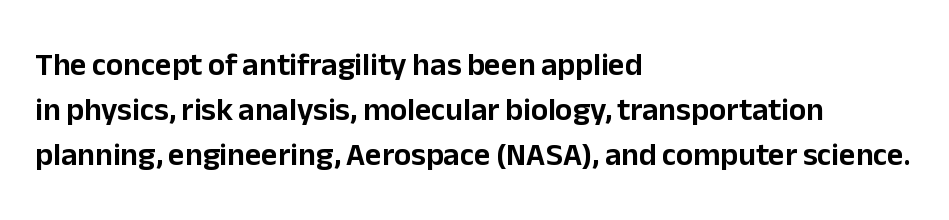
{"serif": "no", "italic": "no", "width": "normal", "stroke_contrast": "low", "x_height": "medium", "monospaced": "no", "underline": "no", "align": "left", "line_spacing": "normal", "line_spacing_ratio": 1.4, "letter_spacing": "normal", "letter_spacing_em": 0.0, "glyph_px": 32}
